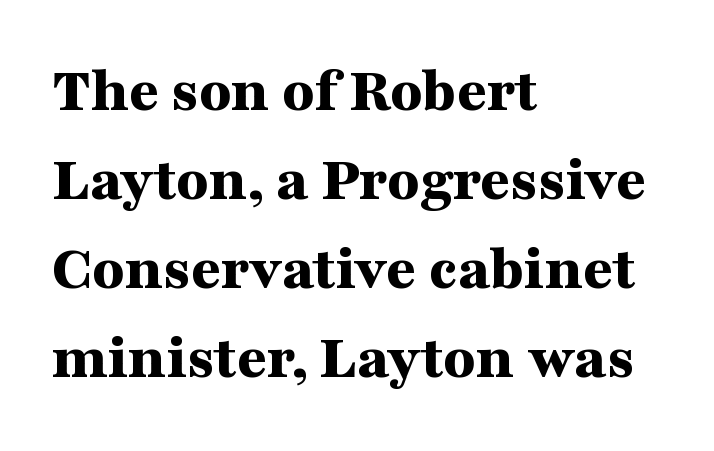
The image shows 65 px bold, wide serif type, upright; set left-aligned, normal line spacing (1.37x), normal letter spacing, not underlined; medium stroke contrast and a medium x-height.
